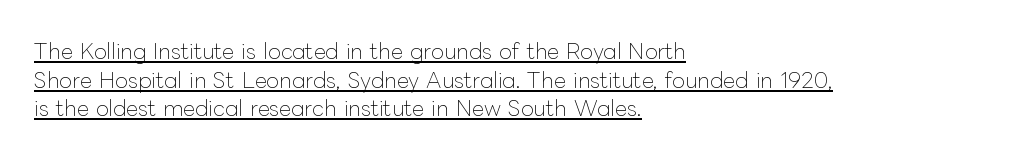
The image shows 21 px text type, upright; set left-aligned, normal line spacing (1.36x), normal letter spacing, underlined.
